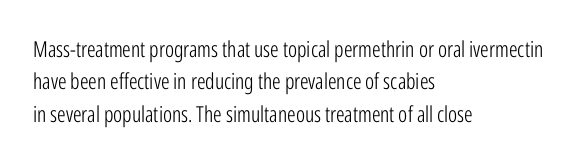
{"italic": "no", "bold": "no", "underline": "no", "align": "left", "line_spacing": "normal", "line_spacing_ratio": 1.47, "letter_spacing": "normal", "letter_spacing_em": 0.0, "glyph_px": 22}
